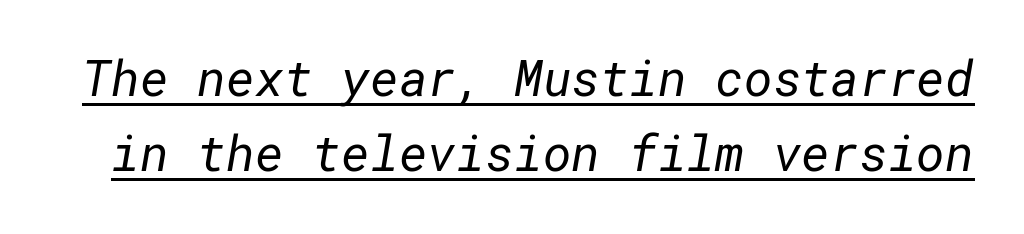
The letterforms sit at book weight or below. Nobody touched the tracking dial on this one. Quick note: underline on. Nothing sits at the stroke ends, so this counts as sans-serif. Does the leading feel generous? No, just average.
